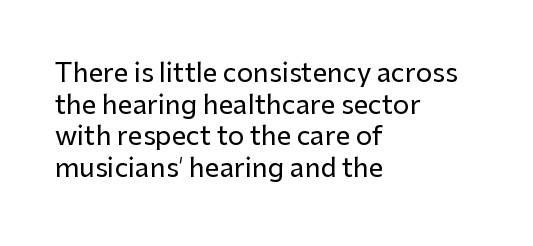
The lettering stays uniformly vertical, giving the passage a roman look. The baseline area is clear. The setting favours the left margin, as ordinary paragraphs usually do. These lines keep a tight, regular rhythm from letter to letter.
